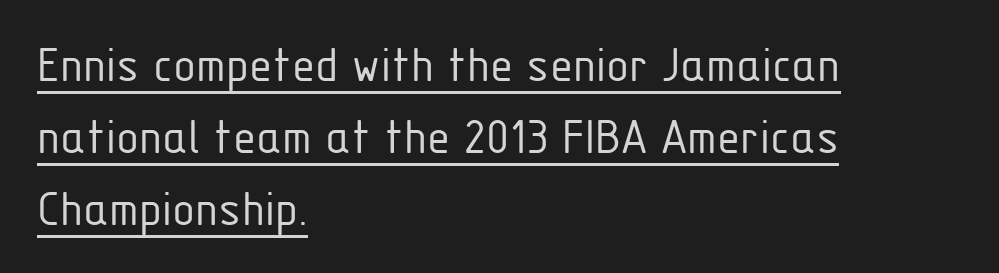
{"serif": "no", "italic": "no", "bold": "no", "weight": "light", "width": "condensed", "stroke_contrast": "low", "x_height": "medium", "monospaced": "no", "underline": "yes", "align": "left", "line_spacing": "normal", "line_spacing_ratio": 1.36, "letter_spacing": "normal", "letter_spacing_em": 0.0, "glyph_px": 53}
